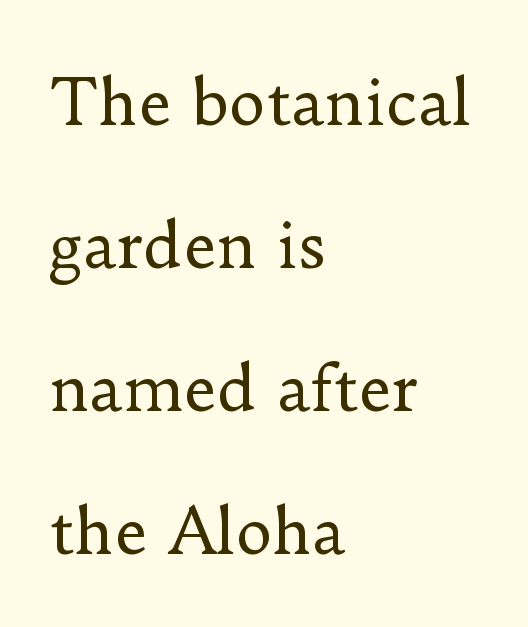
Q: Is the text bold? A: No.
Q: Is the text italic (slanted)? A: No, it is upright.
Q: Is the typeface a serif or a sans-serif typeface? A: Serif.
Q: Is the text underlined? A: No.
Q: How is the paragraph aligned? A: Left-aligned.
Q: Is the spacing between letters normal or unusually wide? A: Normal.
Q: Is the spacing between lines tight, normal or loose? A: Loose.
Q: Width (condensed, normal, or wide)? A: Normal.
Q: Stroke contrast? A: Low.
Q: x-height? A: Small.
Q: Monospaced? A: No.
